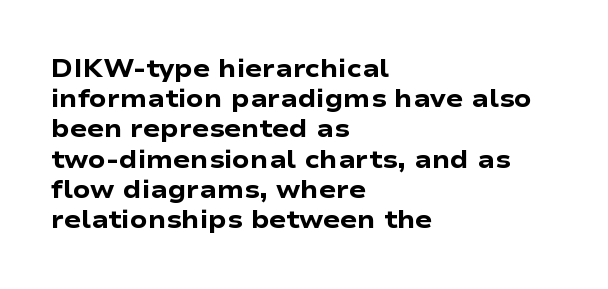
The image shows 25 px bold type, upright; set left-aligned, line spacing 1.21x, normal letter spacing, not underlined.
